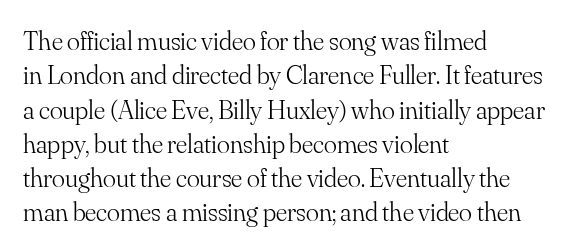
{"italic": "no", "bold": "no", "underline": "no", "align": "left", "line_spacing": "normal", "line_spacing_ratio": 1.27, "letter_spacing": "normal", "letter_spacing_em": 0.0, "glyph_px": 27}
